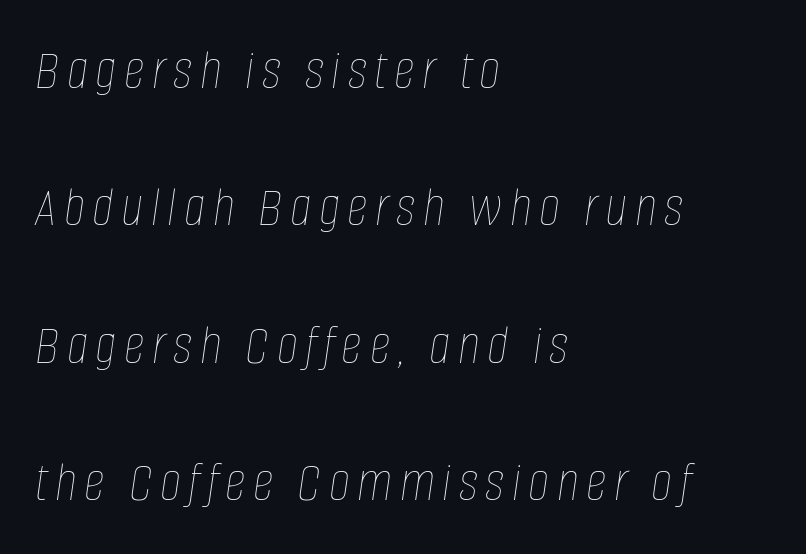
The image shows 58 px thin, condensed type, italic (leaning right); set left-aligned, loose line spacing (2.37x), not underlined; low stroke contrast and a large x-height.
